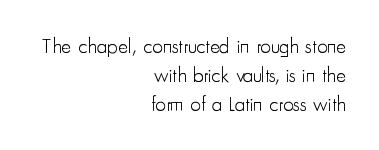
In terms of leading, this rendering sits right in the middle. The rag falls on the left side of this text block. Vertical strokes here are truly vertical. The foot of each line stays bare and open. Letter spacing: default.
